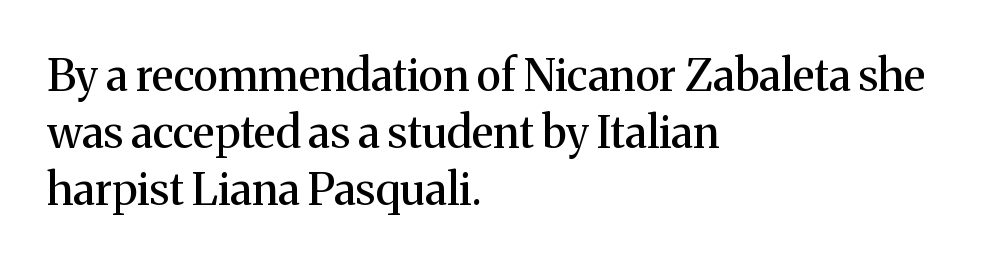
The typeface chosen for these lines features serifs. The lines in this sample share a left origin and differ only in where they stop. Designer's note — italics off, roman on. Character widths vary here, with narrow letters taking less room than wide ones. The rows are spaced the way most documents space them. Here the glyphs are tracked normally, forming tight word shapes.
